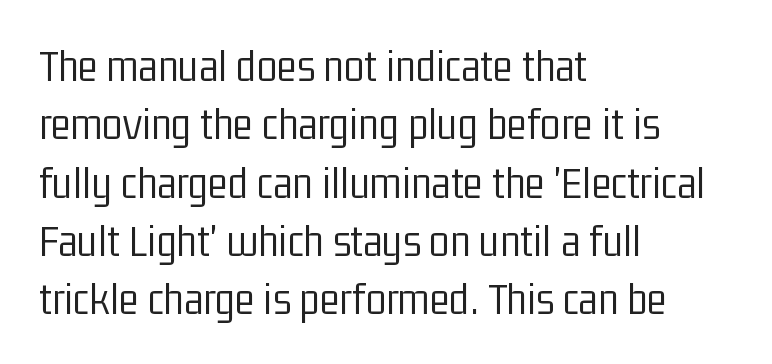
{"serif": "no", "italic": "no", "bold": "no", "weight": "light", "width": "condensed", "stroke_contrast": "low", "x_height": "medium", "monospaced": "no", "underline": "no", "align": "left", "line_spacing_ratio": 1.24, "letter_spacing": "normal", "letter_spacing_em": 0.0, "glyph_px": 47}
